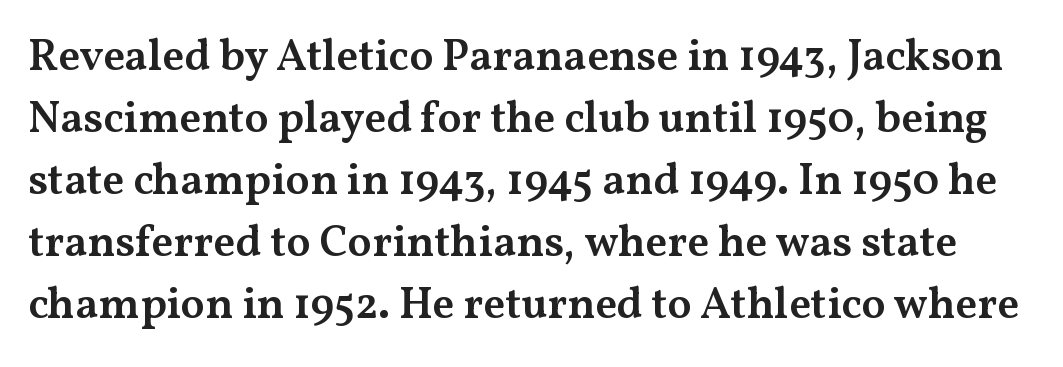
A typesetter would call this zero additional tracking. The gap between lines stays unmarked. This sample has the flowing, uneven cadence of proportional lettering. Regular leading.
